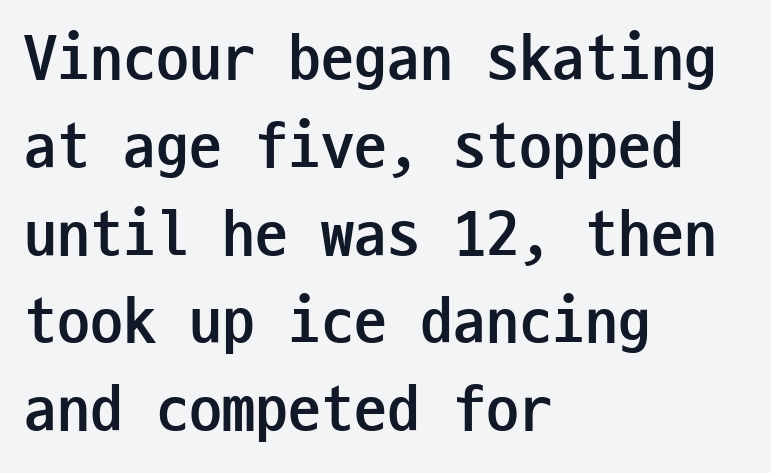
The image shows 66 px semibold, condensed sans-serif type, upright, monospaced; set left-aligned, normal line spacing (1.33x), normal letter spacing, not underlined; low stroke contrast and a medium x-height.
